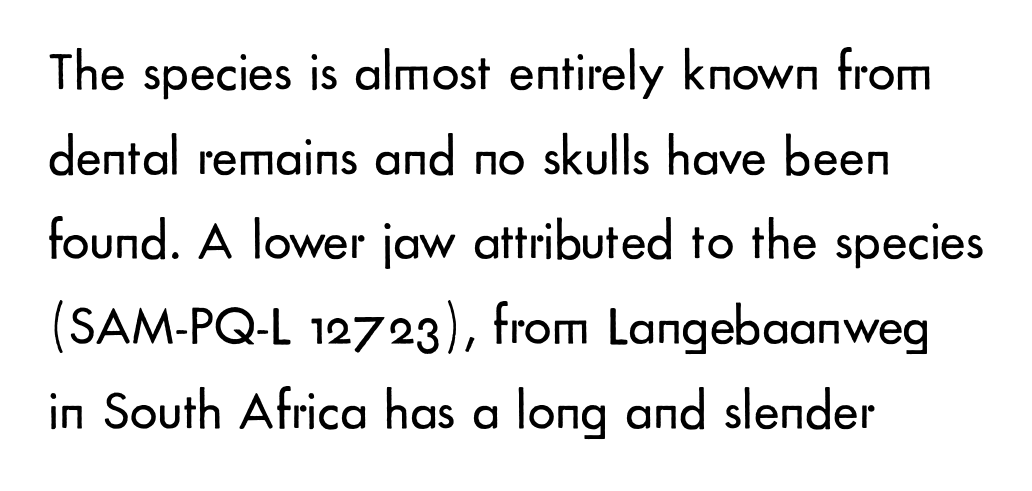
Q: Is the text bold? A: No.
Q: Is the text italic (slanted)? A: No, it is upright.
Q: Is the typeface a serif or a sans-serif typeface? A: Sans-serif.
Q: Is the text underlined? A: No.
Q: How is the paragraph aligned? A: Left-aligned.
Q: Is the spacing between letters normal or unusually wide? A: Normal.
Q: Is the spacing between lines tight, normal or loose? A: Normal.
Q: Width (condensed, normal, or wide)? A: Normal.
Q: Stroke contrast? A: Low.
Q: x-height? A: Small.
Q: Monospaced? A: No.
